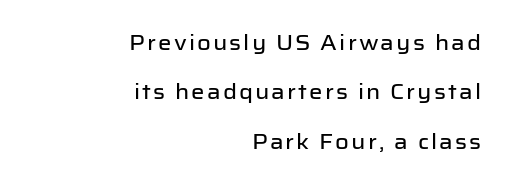
{"italic": "no", "underline": "no", "align": "right", "line_spacing": "loose", "line_spacing_ratio": 2.35, "glyph_px": 21}
